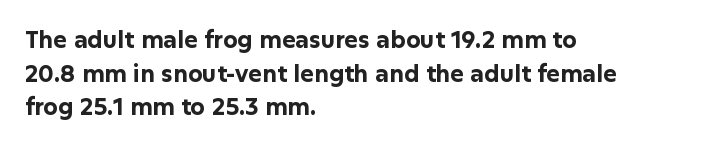
Q: Is the text bold? A: Yes.
Q: Is the text italic (slanted)? A: No, it is upright.
Q: Is the text underlined? A: No.
Q: How is the paragraph aligned? A: Left-aligned.
Q: Is the spacing between letters normal or unusually wide? A: Normal.
Q: Is the spacing between lines tight, normal or loose? A: Normal.
